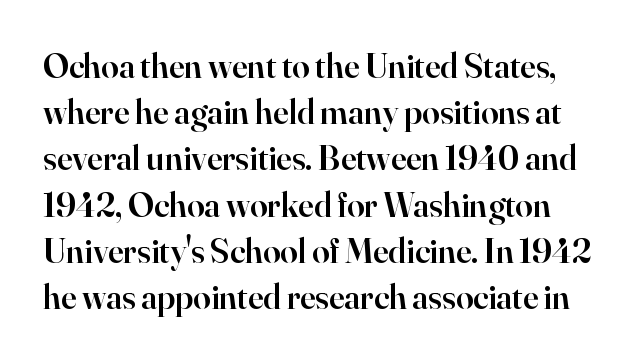
Q: Is the text bold? A: Semi-bold.
Q: Is the text italic (slanted)? A: No, it is upright.
Q: Is the typeface a serif or a sans-serif typeface? A: Serif.
Q: Is the text underlined? A: No.
Q: Is the spacing between letters normal or unusually wide? A: Normal.
Q: Is the spacing between lines tight, normal or loose? A: Normal.
Q: Width (condensed, normal, or wide)? A: Normal.
Q: Stroke contrast? A: High.
Q: x-height? A: Small.
Q: Monospaced? A: No.
